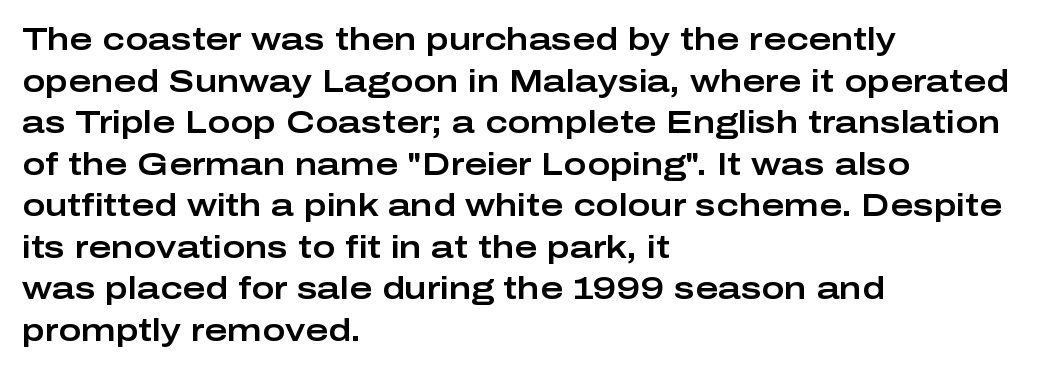
The image shows 31 px wide sans-serif type, upright; set left-aligned, normal line spacing (1.34x), normal letter spacing, not underlined; low stroke contrast and a medium x-height.
